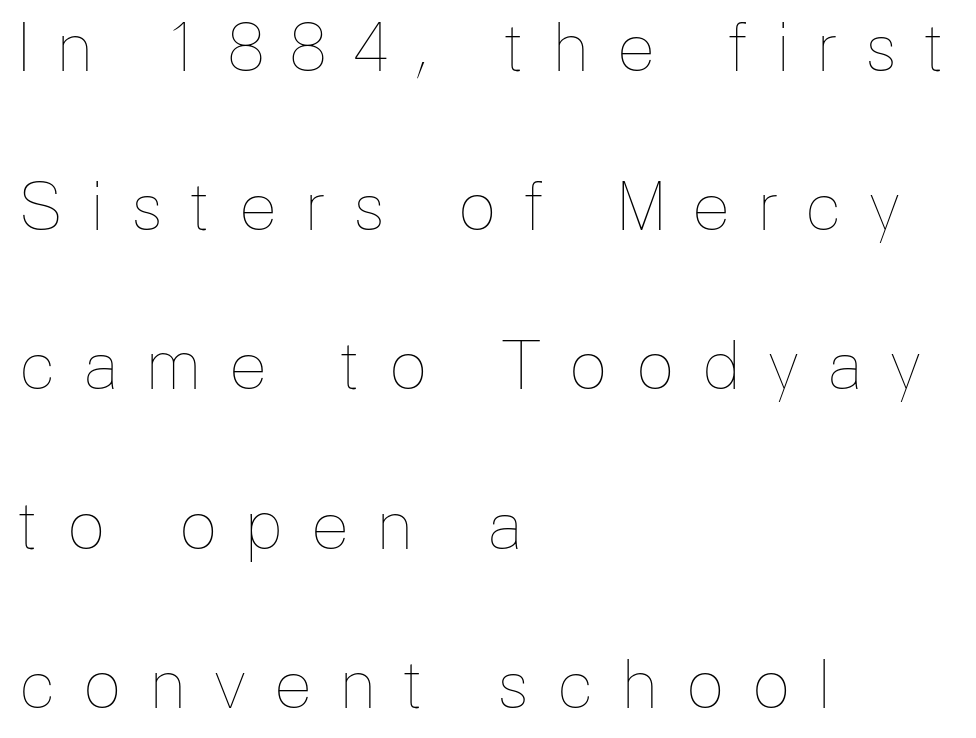
Q: Is the text bold? A: No.
Q: Is the text italic (slanted)? A: No, it is upright.
Q: Is the text underlined? A: No.
Q: How is the paragraph aligned? A: Left-aligned.
Q: Is the spacing between letters normal or unusually wide? A: Unusually wide.
Q: Is the spacing between lines tight, normal or loose? A: Loose.
Q: Width (condensed, normal, or wide)? A: Normal.
Q: Stroke contrast? A: Low.
Q: x-height? A: Medium.
Q: Monospaced? A: No.
